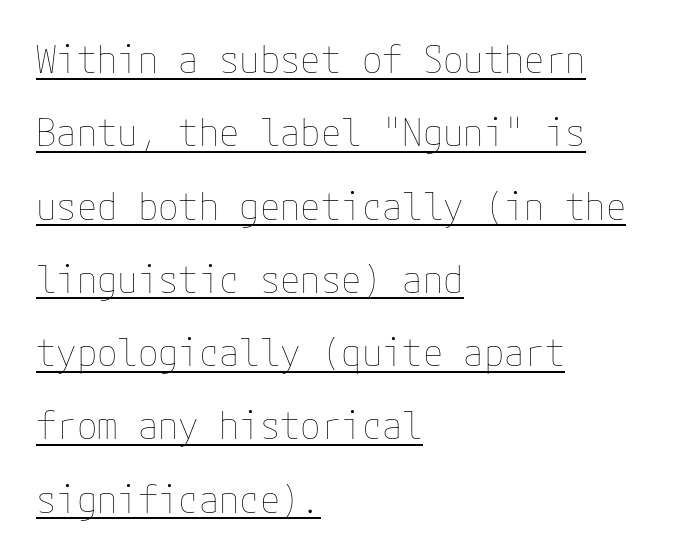
Q: Is the text bold? A: No.
Q: Is the text italic (slanted)? A: No, it is upright.
Q: Is the text underlined? A: Yes.
Q: How is the paragraph aligned? A: Left-aligned.
Q: Is the spacing between letters normal or unusually wide? A: Normal.
Q: Is the spacing between lines tight, normal or loose? A: Loose.
Q: Width (condensed, normal, or wide)? A: Normal.
Q: Stroke contrast? A: Low.
Q: x-height? A: Medium.
